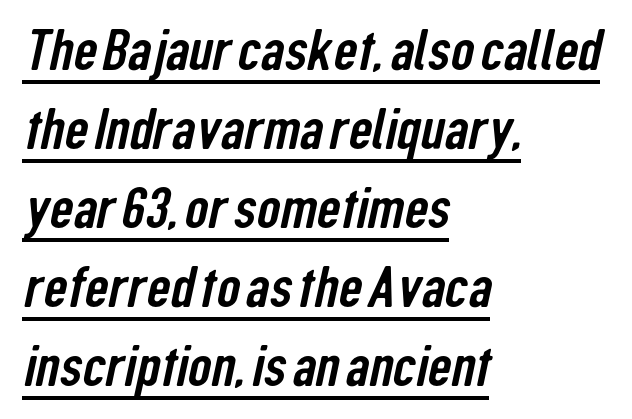
The image shows 58 px condensed sans-serif type; set left-aligned, normal line spacing (1.36x), normal letter spacing, underlined; low stroke contrast and a medium x-height.
